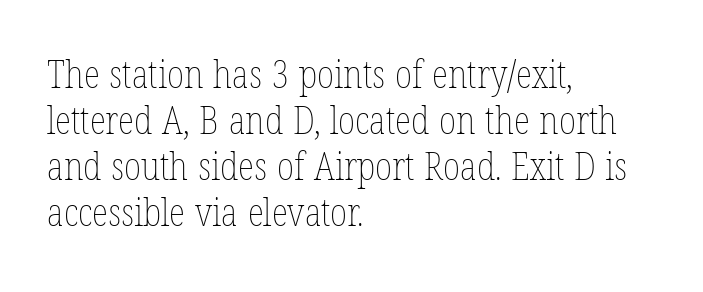
Q: Is the text bold? A: No.
Q: Is the text italic (slanted)? A: No, it is upright.
Q: Is the text underlined? A: No.
Q: How is the paragraph aligned? A: Left-aligned.
Q: Is the spacing between letters normal or unusually wide? A: Normal.
Q: Width (condensed, normal, or wide)? A: Condensed.
Q: Stroke contrast? A: Low.
Q: x-height? A: Medium.
Q: Monospaced? A: No.
